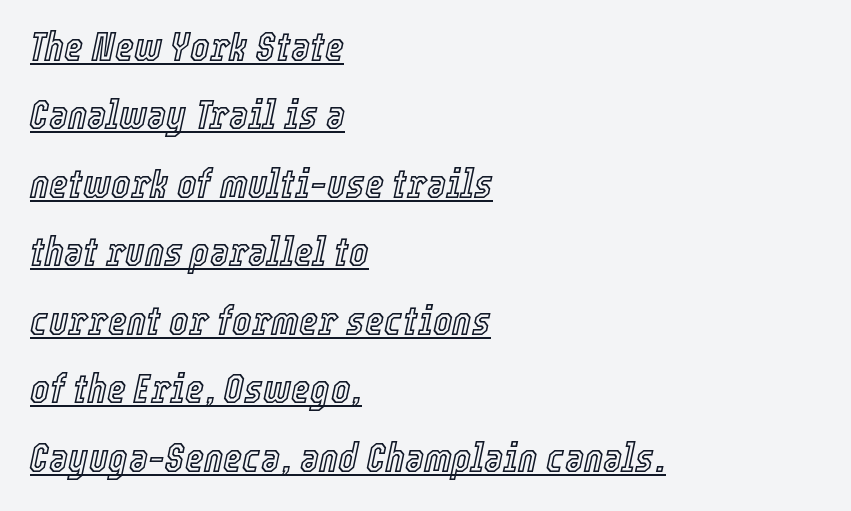
Q: Is the text italic (slanted)? A: Yes, it leans right by about 12 degrees.
Q: Is the text underlined? A: Yes.
Q: How is the paragraph aligned? A: Left-aligned.
Q: Is the spacing between letters normal or unusually wide? A: Normal.
Q: Is the spacing between lines tight, normal or loose? A: Normal.
Q: Width (condensed, normal, or wide)? A: Condensed.
Q: x-height? A: Medium.
Q: Monospaced? A: No.
